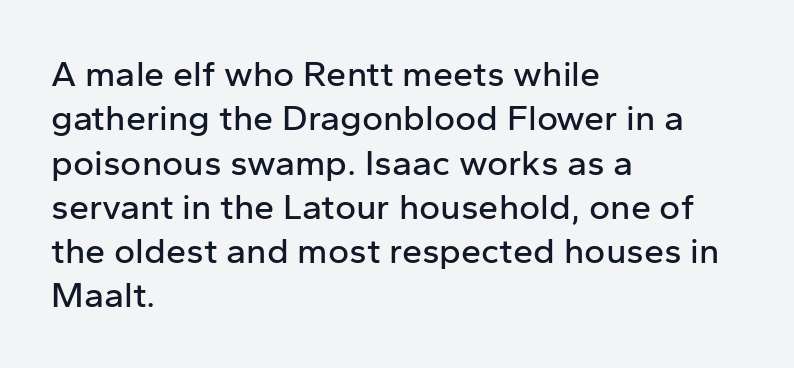
The rendering uses natural spacing where letterforms have individual widths. A typesetter would mark this as roman, not italic. Plain, unruled lines of type. These lines are set flush left with a ragged right edge. Classification — sans serif.
